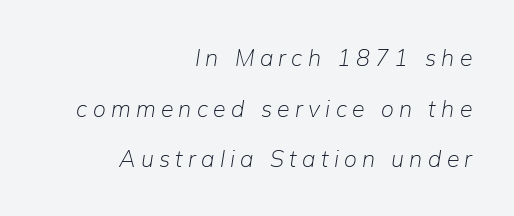
The image shows 23 px text type, italic (leaning right); set right-aligned, loose line spacing (2.2x), unusually wide letter spacing (+0.23 em), not underlined.
